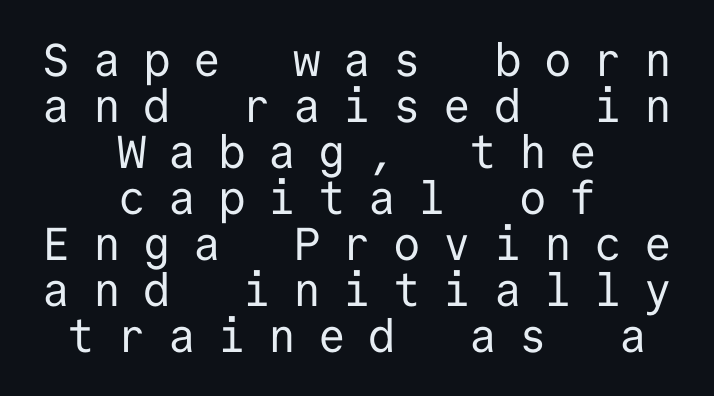
{"serif": "no", "italic": "no", "bold": "no", "weight": "regular", "width": "normal", "stroke_contrast": "low", "x_height": "medium", "monospaced": "yes", "underline": "no", "align": "center", "line_spacing": "tight", "line_spacing_ratio": 1.0, "letter_spacing": "wide", "letter_spacing_em": 0.49, "glyph_px": 46}
